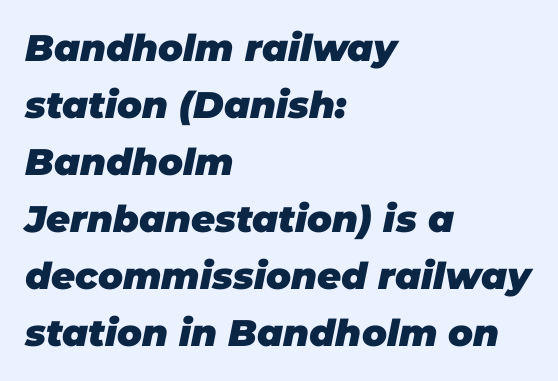
Any mark beneath the type? The region is blank. These lines keep a tight, regular rhythm from letter to letter. A typesetter would call this proportional, since set widths differ per character. Look at the stroke-to-counter ratio: heavy, a bold.
